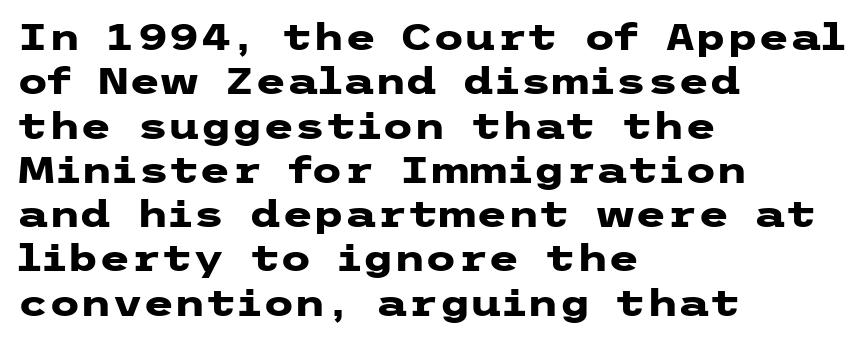
Q: Is the text bold? A: Yes.
Q: Is the text italic (slanted)? A: No, it is upright.
Q: Is the typeface a serif or a sans-serif typeface? A: Sans-serif.
Q: Is the text underlined? A: No.
Q: How is the paragraph aligned? A: Left-aligned.
Q: Is the spacing between letters normal or unusually wide? A: Normal.
Q: Width (condensed, normal, or wide)? A: Wide.
Q: Stroke contrast? A: Low.
Q: x-height? A: Medium.
